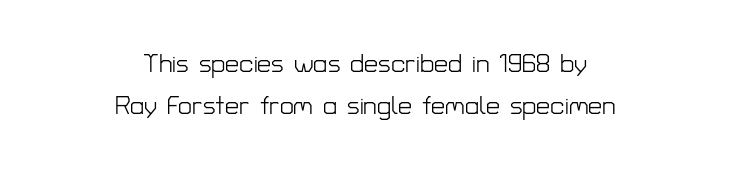
Q: Is the text bold? A: No.
Q: Is the text italic (slanted)? A: No, it is upright.
Q: Is the text underlined? A: No.
Q: How is the paragraph aligned? A: Centered.
Q: Is the spacing between letters normal or unusually wide? A: Normal.
Q: Is the spacing between lines tight, normal or loose? A: Normal.
